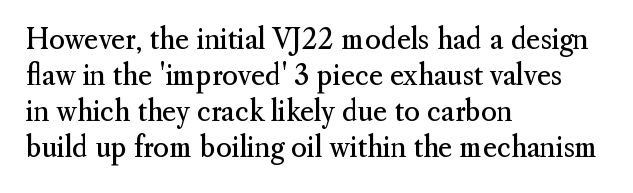
Q: Is the text bold? A: No.
Q: Is the text italic (slanted)? A: No, it is upright.
Q: Is the text underlined? A: No.
Q: How is the paragraph aligned? A: Left-aligned.
Q: Is the spacing between letters normal or unusually wide? A: Normal.
Q: Is the spacing between lines tight, normal or loose? A: Normal.
